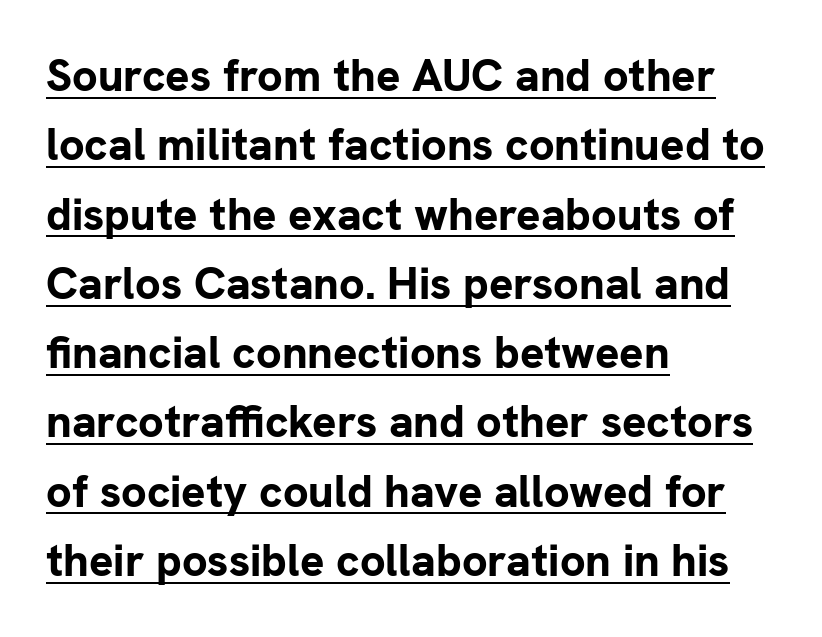
{"serif": "no", "italic": "no", "bold": "yes", "weight": "bold", "width": "normal", "stroke_contrast": "low", "x_height": "medium", "monospaced": "no", "underline": "yes", "align": "left", "line_spacing": "normal", "line_spacing_ratio": 1.54, "letter_spacing": "normal", "letter_spacing_em": 0.0, "glyph_px": 45}
